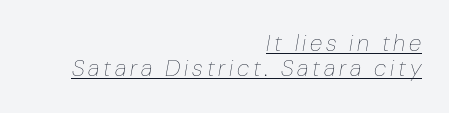
{"italic": "yes", "lean": "right", "slant_degrees": 10, "bold": "no", "underline": "yes", "align": "right", "line_spacing": "tight", "line_spacing_ratio": 1.1, "glyph_px": 23}
